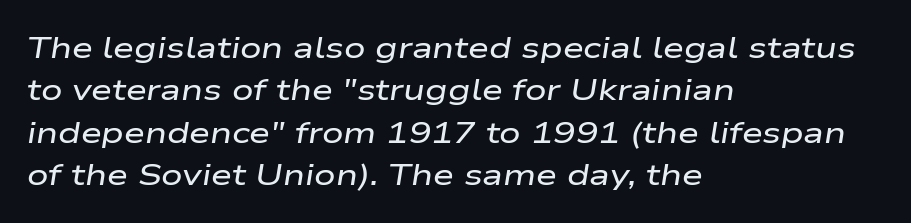
Q: Is the text italic (slanted)? A: Yes, it leans right by about 9 degrees.
Q: Is the text underlined? A: No.
Q: How is the paragraph aligned? A: Left-aligned.
Q: Is the spacing between letters normal or unusually wide? A: Normal.
Q: Is the spacing between lines tight, normal or loose? A: Normal.
Q: Width (condensed, normal, or wide)? A: Wide.
Q: Stroke contrast? A: Low.
Q: x-height? A: Medium.
Q: Monospaced? A: No.
